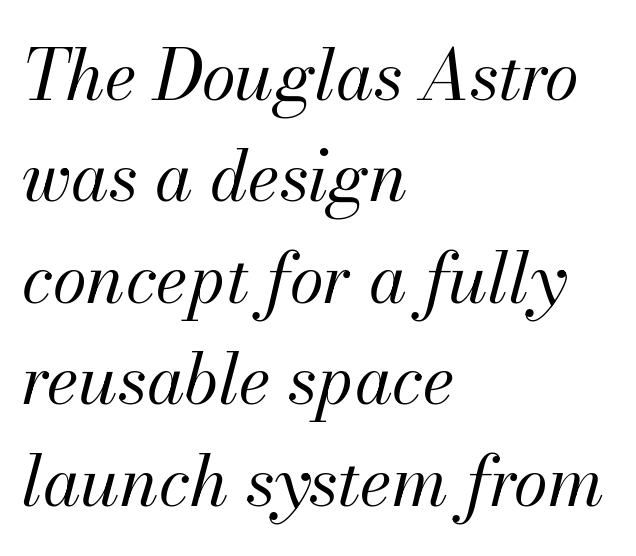
{"italic": "yes", "lean": "right", "slant_degrees": 13, "bold": "no", "weight": "regular", "width": "normal", "stroke_contrast": "medium", "x_height": "small", "monospaced": "no", "underline": "no", "align": "left", "line_spacing": "normal", "line_spacing_ratio": 1.47, "letter_spacing": "normal", "letter_spacing_em": 0.0, "glyph_px": 69}
